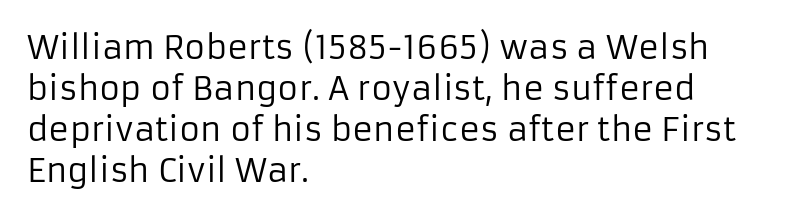
Q: Is the text bold? A: No.
Q: Is the text italic (slanted)? A: No, it is upright.
Q: Is the typeface a serif or a sans-serif typeface? A: Sans-serif.
Q: Is the text underlined? A: No.
Q: How is the paragraph aligned? A: Left-aligned.
Q: Is the spacing between letters normal or unusually wide? A: Normal.
Q: Is the spacing between lines tight, normal or loose? A: Normal.
Q: Width (condensed, normal, or wide)? A: Normal.
Q: Stroke contrast? A: Low.
Q: x-height? A: Medium.
Q: Monospaced? A: No.
